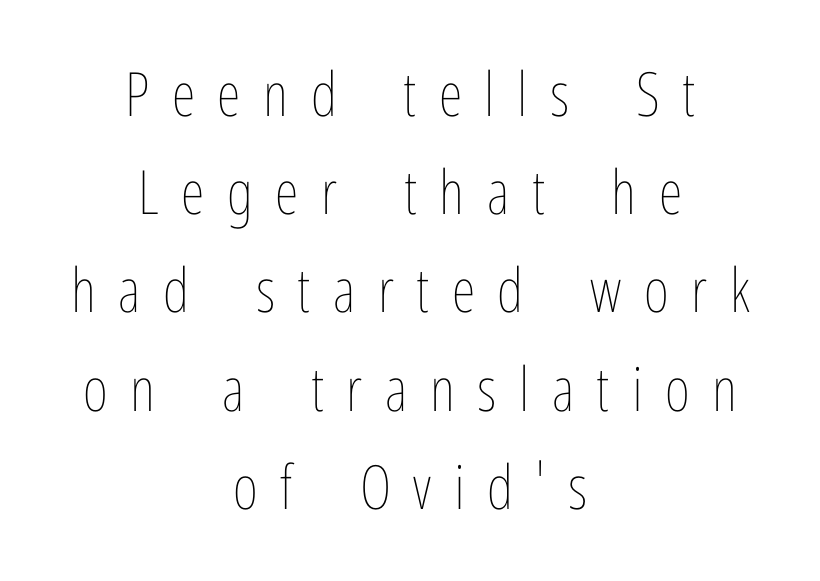
Tall strokes in this sample are plumb rather than angled. Characters follow at a spacing far wider than the type designer built in. Each new line begins a customary step beneath the previous one. Heaviness? Minimal to ordinary, like unemphasized prose.
